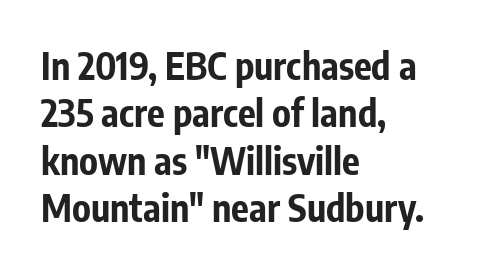
{"serif": "no", "italic": "no", "bold": "yes", "weight": "bold", "width": "condensed", "stroke_contrast": "low", "x_height": "medium", "monospaced": "no", "underline": "no", "align": "left", "line_spacing": "normal", "line_spacing_ratio": 1.28, "letter_spacing": "normal", "letter_spacing_em": 0.0, "glyph_px": 37}
